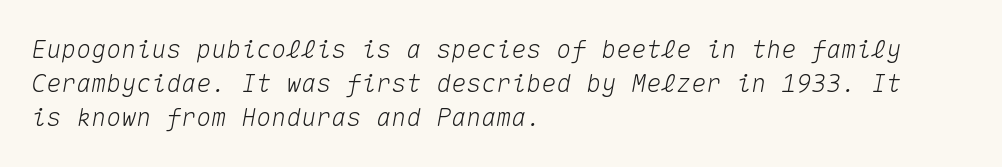
{"italic": "yes", "lean": "right", "slant_degrees": 10, "underline": "no", "align": "left", "line_spacing": "normal", "line_spacing_ratio": 1.37, "letter_spacing": "normal", "letter_spacing_em": 0.0, "glyph_px": 25}
